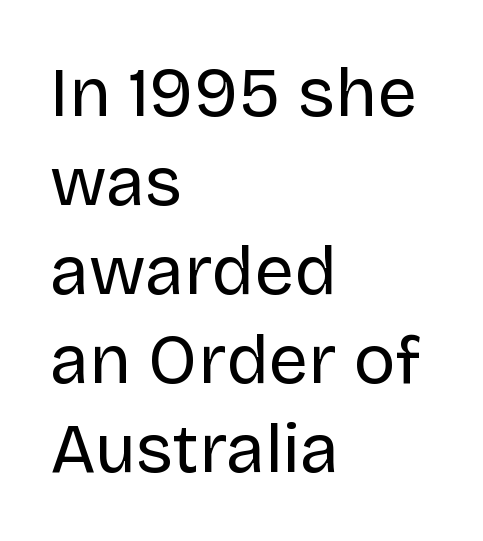
The image shows 70 px regular-weight sans-serif type, upright; set left-aligned, normal line spacing (1.27x), normal letter spacing, not underlined; low stroke contrast and a large x-height.
